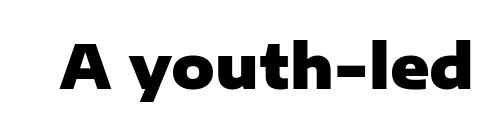
Words float on clear page, feet unadorned. Notice how the stems are strictly vertical — no italics here. A typesetter would call this proportional, since set widths differ per character. Short note: letters normally spaced.
